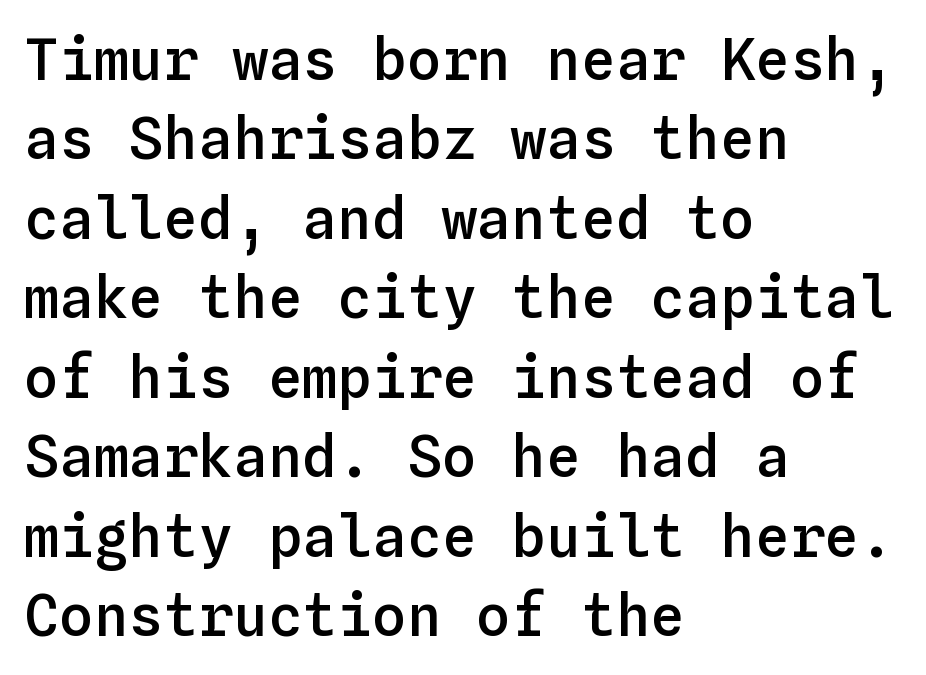
{"italic": "no", "bold": "semi", "weight": "semibold", "width": "normal", "stroke_contrast": "low", "x_height": "medium", "monospaced": "yes", "underline": "no", "align": "left", "line_spacing": "normal", "line_spacing_ratio": 1.37, "letter_spacing": "normal", "letter_spacing_em": 0.0, "glyph_px": 58}
